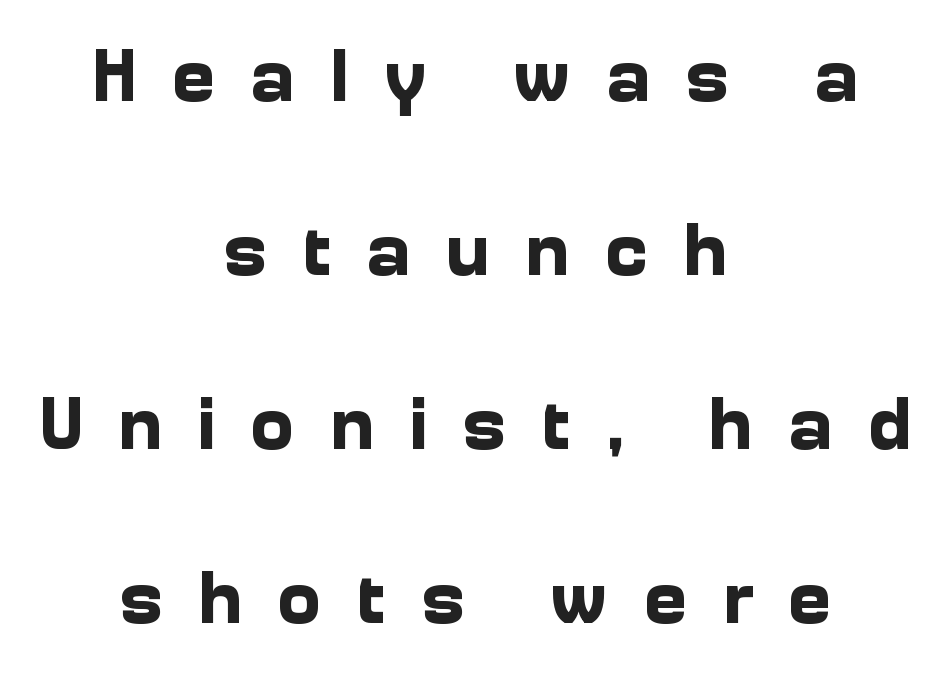
The image shows 74 px bold sans-serif type, upright; set centered, loose line spacing (2.35x), unusually wide letter spacing (+0.47 em), not underlined; low stroke contrast and a medium x-height.
